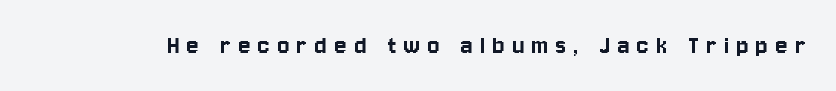
Q: Is the text italic (slanted)? A: No, it is upright.
Q: Is the typeface a serif or a sans-serif typeface? A: Sans-serif.
Q: Is the text underlined? A: No.
Q: Is the spacing between letters normal or unusually wide? A: Unusually wide.
Q: Width (condensed, normal, or wide)? A: Condensed.
Q: Stroke contrast? A: Low.
Q: x-height? A: Large.
Q: Monospaced? A: No.
